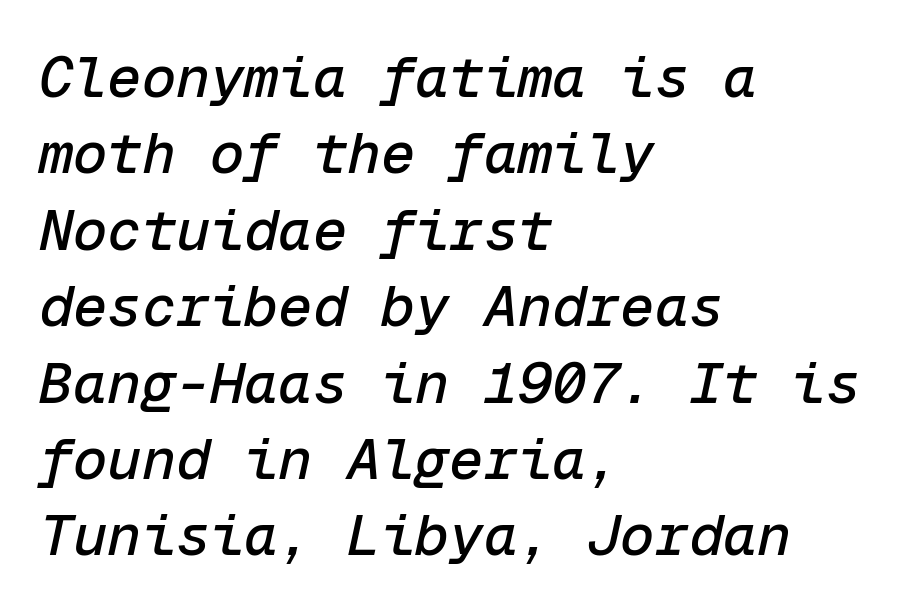
{"italic": "yes", "lean": "right", "slant_degrees": 12, "width": "normal", "stroke_contrast": "low", "x_height": "medium", "monospaced": "yes", "underline": "no", "align": "left", "line_spacing": "normal", "line_spacing_ratio": 1.34, "letter_spacing": "normal", "letter_spacing_em": 0.0, "glyph_px": 57}
